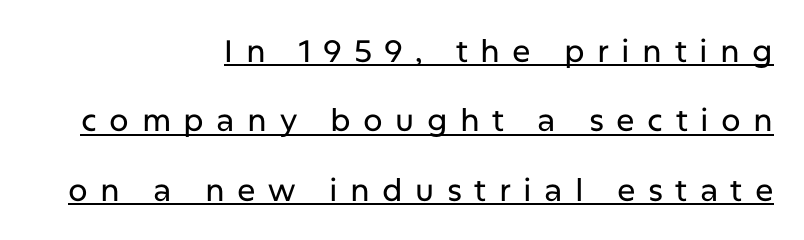
Q: Is the text italic (slanted)? A: No, it is upright.
Q: Is the typeface a serif or a sans-serif typeface? A: Sans-serif.
Q: Is the text underlined? A: Yes.
Q: How is the paragraph aligned? A: Right-aligned.
Q: Is the spacing between letters normal or unusually wide? A: Unusually wide.
Q: Is the spacing between lines tight, normal or loose? A: Loose.
Q: Width (condensed, normal, or wide)? A: Normal.
Q: Stroke contrast? A: Low.
Q: x-height? A: Medium.
Q: Monospaced? A: No.
